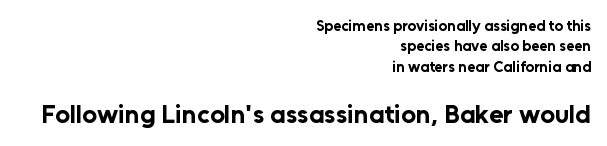
Between these two stacked blocks, the lower one wins on size. Compared with a flush-left layout, this one pins lines to the opposite, right side. On the weight axis this lands at bold, roughly 700. Every character sits straight up, as roman type does. No word sits above an underline.
